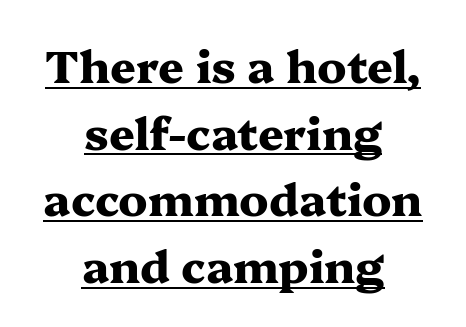
The image shows 45 px heavy, wide serif type, upright; set centered, normal line spacing (1.48x), normal letter spacing, underlined; medium stroke contrast and a medium x-height.
